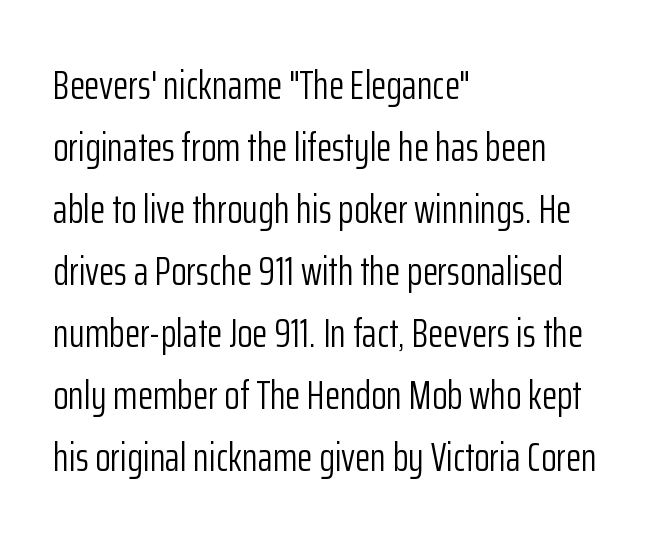
Q: Is the text bold? A: No.
Q: Is the text italic (slanted)? A: No, it is upright.
Q: Is the typeface a serif or a sans-serif typeface? A: Sans-serif.
Q: Is the text underlined? A: No.
Q: How is the paragraph aligned? A: Left-aligned.
Q: Is the spacing between letters normal or unusually wide? A: Normal.
Q: Is the spacing between lines tight, normal or loose? A: Normal.
Q: Width (condensed, normal, or wide)? A: Condensed.
Q: Stroke contrast? A: Low.
Q: x-height? A: Medium.
Q: Monospaced? A: No.
